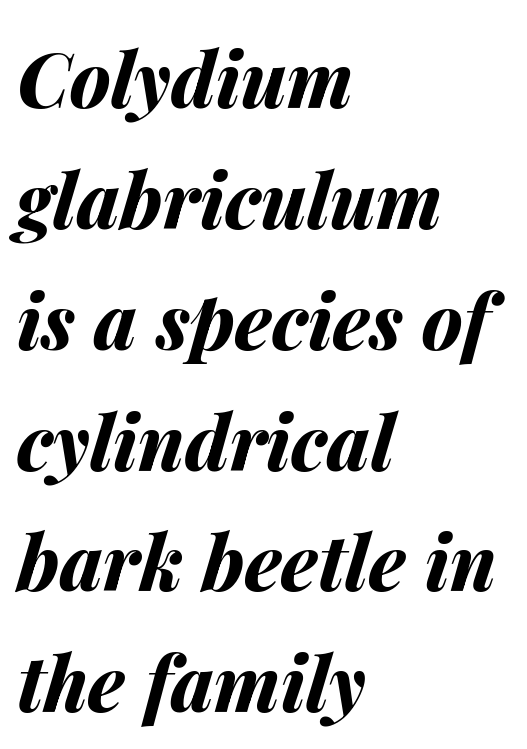
The image shows 76 px bold type, italic (leaning right); set left-aligned, normal line spacing (1.59x), normal letter spacing, not underlined; medium stroke contrast and a medium x-height.
